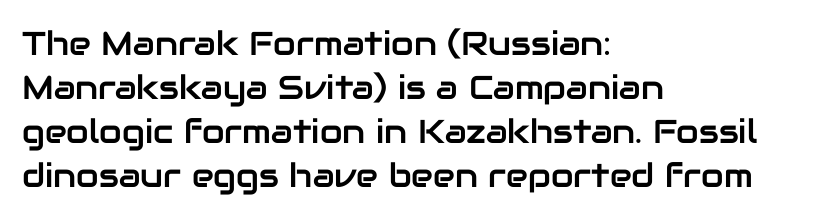
The image shows 33 px sans-serif type, upright; set left-aligned, normal line spacing (1.33x), normal letter spacing, not underlined; low stroke contrast and a medium x-height.
